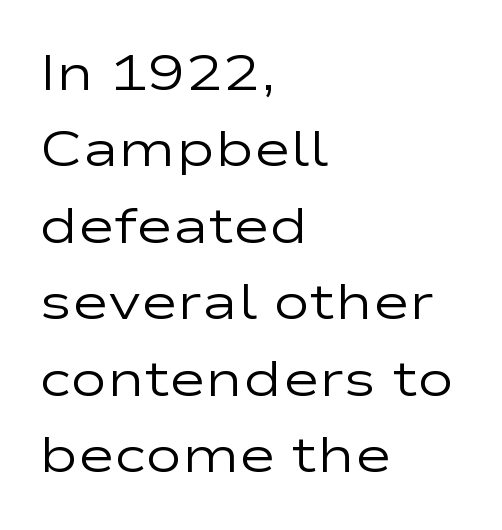
The image shows 50 px regular-weight, wide sans-serif type, upright; set left-aligned, normal line spacing (1.53x), normal letter spacing, not underlined; low stroke contrast and a medium x-height.
